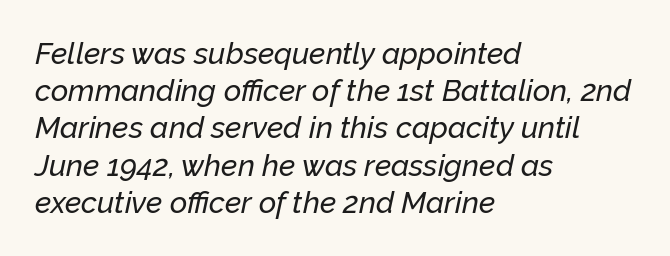
{"italic": "yes", "lean": "right", "slant_degrees": 12, "width": "normal", "stroke_contrast": "low", "x_height": "medium", "monospaced": "no", "underline": "no", "align": "left", "line_spacing_ratio": 1.24, "letter_spacing": "normal", "letter_spacing_em": 0.0, "glyph_px": 30}
